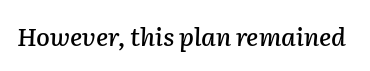
{"italic": "yes", "lean": "right", "slant_degrees": 2, "underline": "no", "letter_spacing": "normal", "letter_spacing_em": 0.0, "glyph_px": 25}
